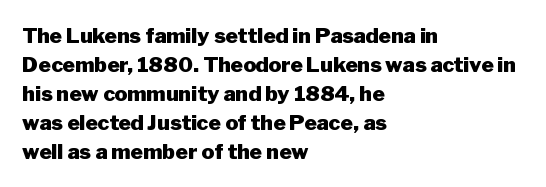
Q: Is the text bold? A: Yes.
Q: Is the text italic (slanted)? A: No, it is upright.
Q: Is the text underlined? A: No.
Q: How is the paragraph aligned? A: Left-aligned.
Q: Is the spacing between letters normal or unusually wide? A: Normal.
Q: Is the spacing between lines tight, normal or loose? A: Normal.
